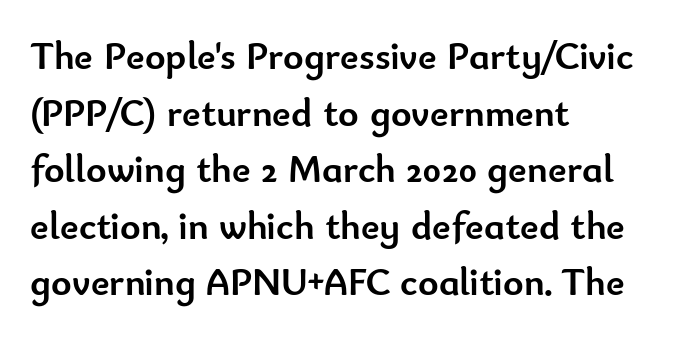
As a designer I'd log this as weight 700, bold. It's the straight-up-and-down kind of type. Do the characters align in a grid? No, the font is proportional. Compared with typical paragraphs, the rows here are spaced about the same. Stroke terminals: plain, sans-serif. Inter-character spacing is left at the font's built-in metrics.
